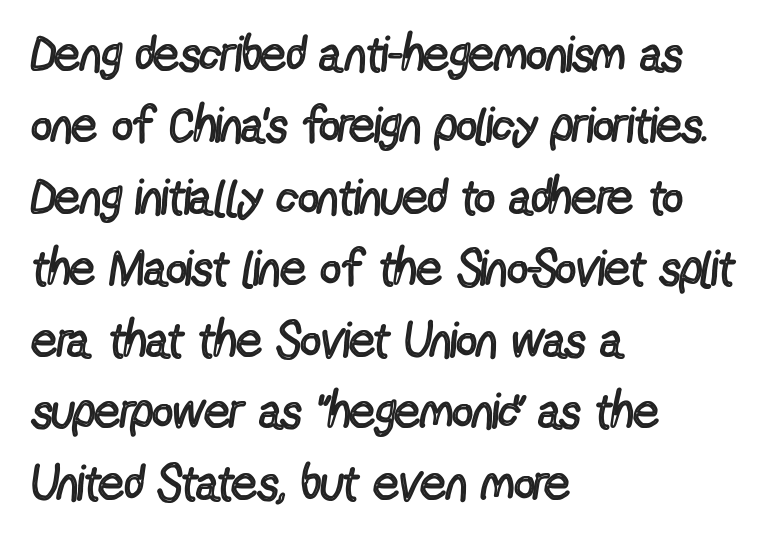
The type is set solid horizontally, with unmodified tracking. Observe the absence of serifs on each vertical stroke in this sample. Regular leading. Alignment: flush left. Just letters on the line, the space beneath them empty.
